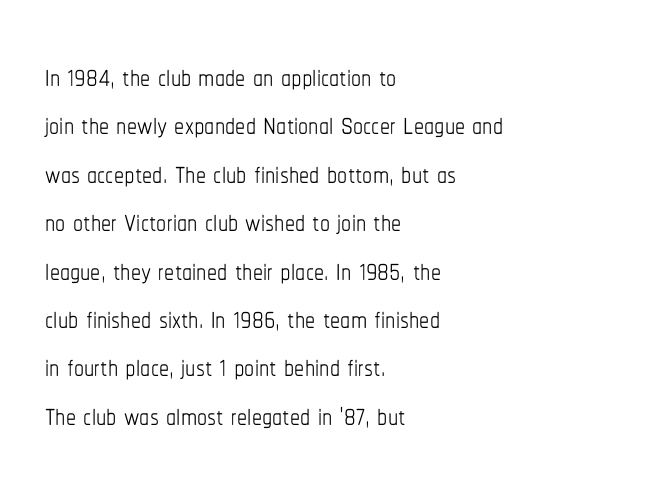
The rendering uses natural spacing where letterforms have individual widths. Descenders hang freely into open space. The passage shown is not bold in any degree. Where is the straight margin? On the left.
